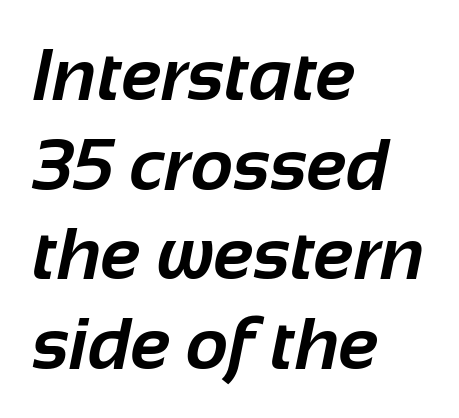
Q: Is the text bold? A: Yes.
Q: Is the typeface a serif or a sans-serif typeface? A: Sans-serif.
Q: Is the text underlined? A: No.
Q: How is the paragraph aligned? A: Left-aligned.
Q: Is the spacing between letters normal or unusually wide? A: Normal.
Q: Width (condensed, normal, or wide)? A: Normal.
Q: Stroke contrast? A: Low.
Q: x-height? A: Medium.
Q: Monospaced? A: No.
